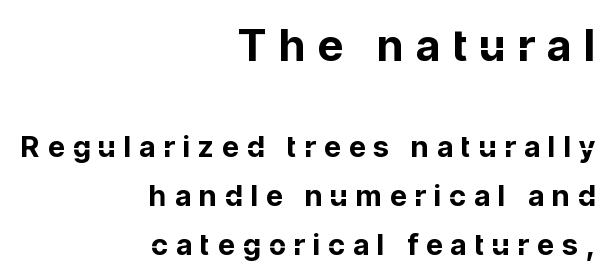
Large over small — that's the arrangement of the two blocks here. Note the varied advance widths — an 'i' is clearly narrower than an 'm'. Do the letters lean? They stand straight. The gap between lines stays unmarked.
